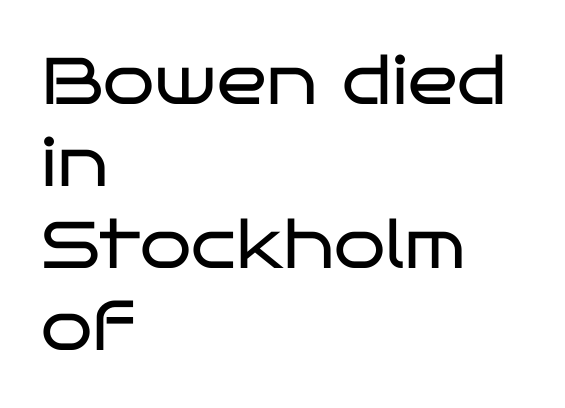
Is the type heavy? It reads as light-to-regular instead. The characters display no serif detailing; their extremities are plain. Between one letter and the next there's only the usual sliver of space. Check the space under the baseline: it is left empty. Spacing verdict: proportional, widths tailored to each character.
